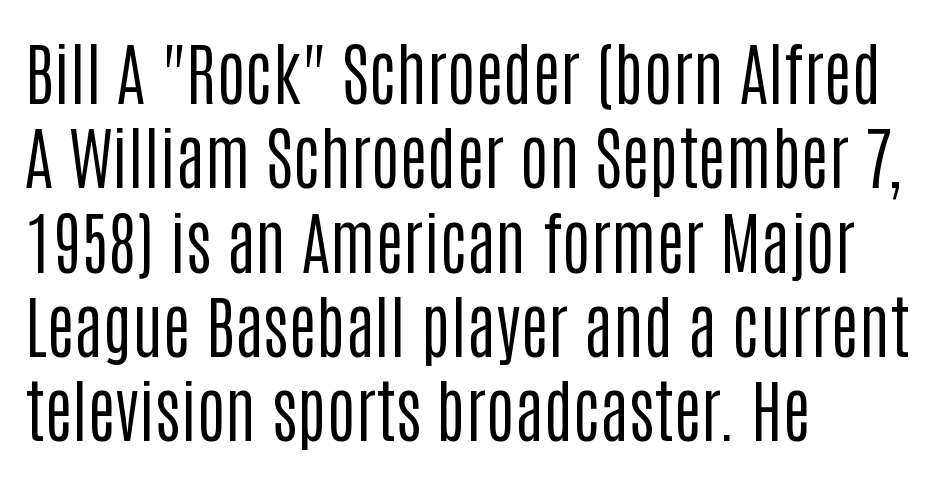
The words here are not underlined. These lines stack with their left ends in a neat column. The font is comparable to plain body text, perhaps lighter. The face used here is proportionally spaced, like ordinary book or web type. Every stem runs plumb, perpendicular to the baseline. The tracking reads as untouched default to a designer's eye.
